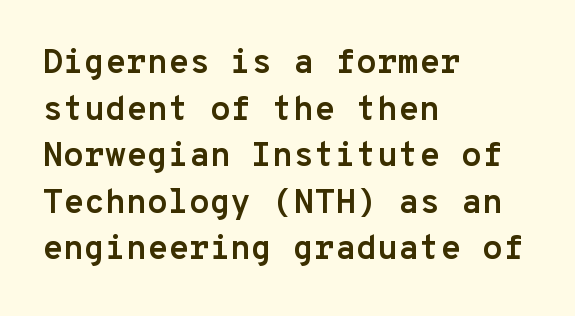
The image shows 34 px semibold sans-serif type, upright, monospaced; set left-aligned, normal line spacing (1.37x), normal letter spacing, not underlined; low stroke contrast and a medium x-height.
